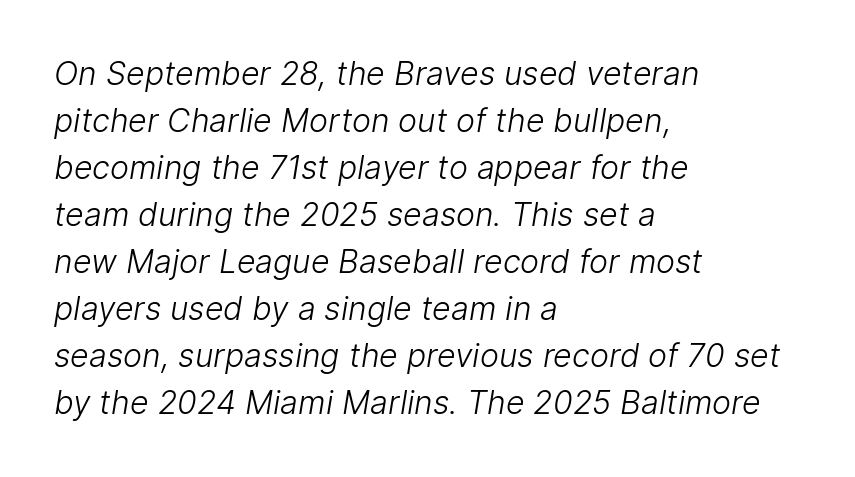
Q: Is the text bold? A: No.
Q: Is the typeface a serif or a sans-serif typeface? A: Sans-serif.
Q: Is the text underlined? A: No.
Q: How is the paragraph aligned? A: Left-aligned.
Q: Is the spacing between letters normal or unusually wide? A: Normal.
Q: Is the spacing between lines tight, normal or loose? A: Normal.
Q: Width (condensed, normal, or wide)? A: Normal.
Q: Stroke contrast? A: Low.
Q: x-height? A: Medium.
Q: Monospaced? A: No.
